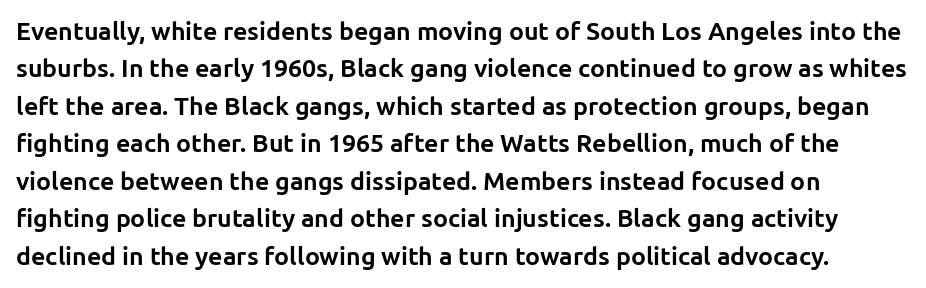
{"italic": "no", "bold": "yes", "underline": "no", "align": "left", "line_spacing": "normal", "line_spacing_ratio": 1.5, "letter_spacing": "normal", "letter_spacing_em": 0.0, "glyph_px": 25}
